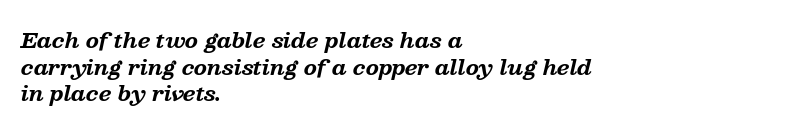
Every character sits at an angle, as italics do. Each new line begins a customary step beneath the previous one. The baseline area is clear. The passage shown is emphatically bold. Alignment: flush left. Look at the tracking — it's just the regular setting, nothing added.
